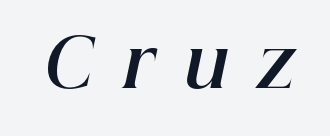
Is the letter spacing exaggerated? Yes — the characters are pushed far apart. Typographic density is high because the face is bold. Does the lettering tilt? It does — this is italic. Has an underline been added? It has not. The rendering uses natural spacing where letterforms have individual widths.
